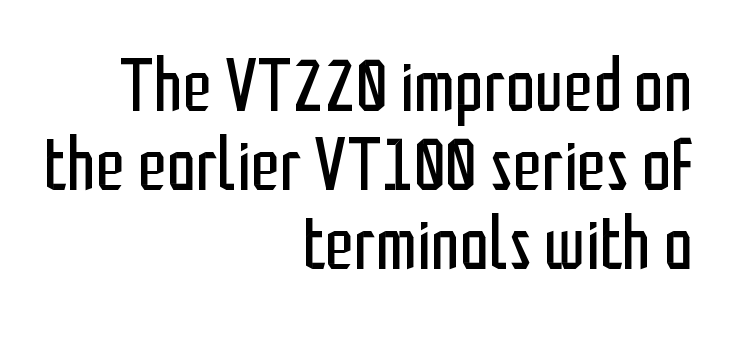
{"serif": "no", "italic": "no", "bold": "no", "weight": "regular", "width": "condensed", "stroke_contrast": "low", "x_height": "medium", "monospaced": "no", "underline": "no", "align": "right", "line_spacing": "tight", "line_spacing_ratio": 1.07, "letter_spacing": "normal", "letter_spacing_em": 0.0, "glyph_px": 74}
